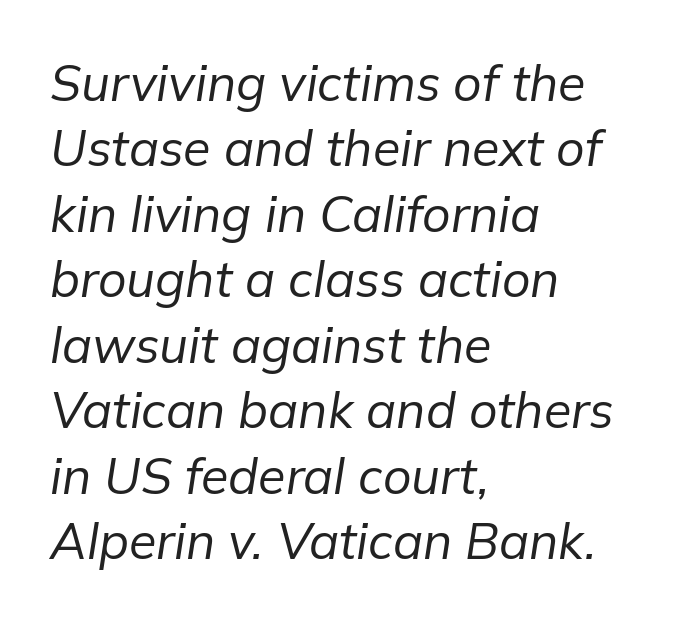
Q: Is the text bold? A: No.
Q: Is the text italic (slanted)? A: Yes, it leans right by about 9 degrees.
Q: Is the text underlined? A: No.
Q: How is the paragraph aligned? A: Left-aligned.
Q: Is the spacing between letters normal or unusually wide? A: Normal.
Q: Is the spacing between lines tight, normal or loose? A: Normal.
Q: Width (condensed, normal, or wide)? A: Normal.
Q: Stroke contrast? A: Low.
Q: x-height? A: Medium.
Q: Monospaced? A: No.
